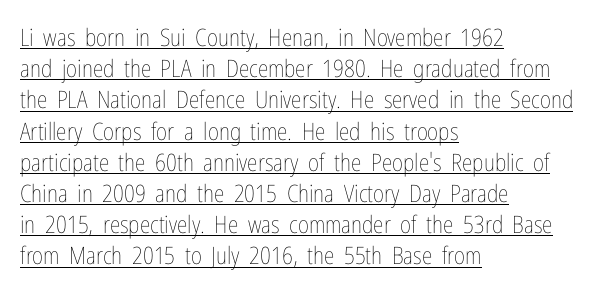
Q: Is the text bold? A: No.
Q: Is the text italic (slanted)? A: No, it is upright.
Q: Is the text underlined? A: Yes.
Q: How is the paragraph aligned? A: Left-aligned.
Q: Is the spacing between letters normal or unusually wide? A: Normal.
Q: Is the spacing between lines tight, normal or loose? A: Normal.
